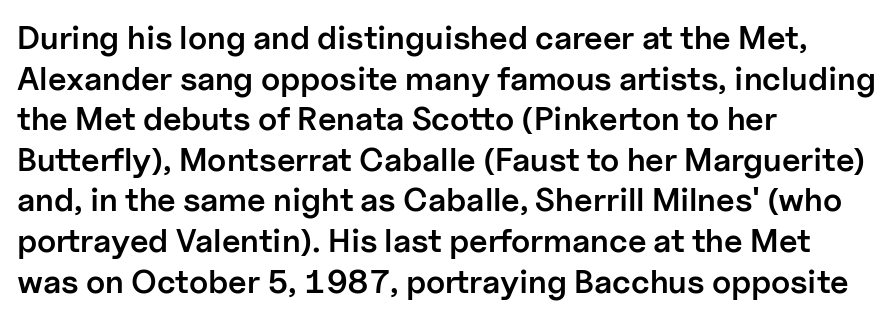
The image shows 33 px semibold sans-serif type, upright; set left-aligned, line spacing 1.23x, normal letter spacing, not underlined; low stroke contrast and a medium x-height.
